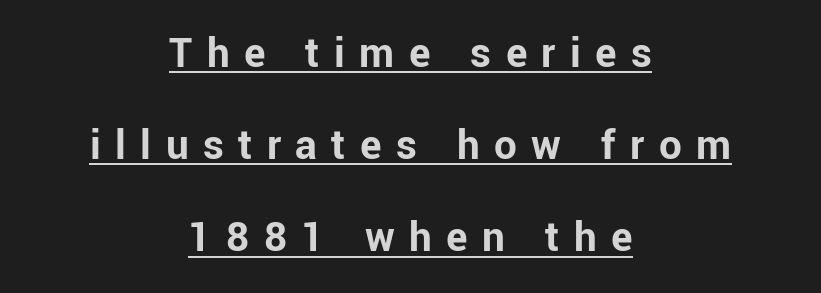
The glyphs in this specimen are sans serif. A typesetter would call this proportional, since set widths differ per character. The sample has been set heavy, in full bold. Nope, not italic — everything's standing straight.
